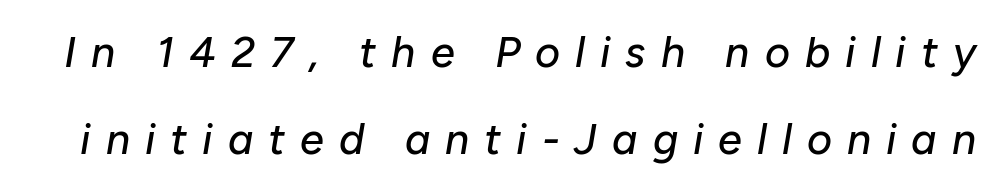
Emphasis-style slanted type is in use. A typesetter would call this heavily tracked-out type. The space beneath each line is pristine and unruled. Is this a fixed-width face? No — the glyphs have proportional, varying widths.
